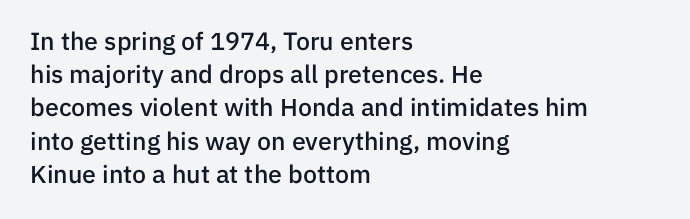
Which margin do the lines hug? The left one — the right edge is uneven. The space beneath each line is pristine and unruled. The line texture is even and compact thanks to regular tracking. Line spacing here is normal. The face used here is a semibold: visibly heavier than regular, lighter than bold.
